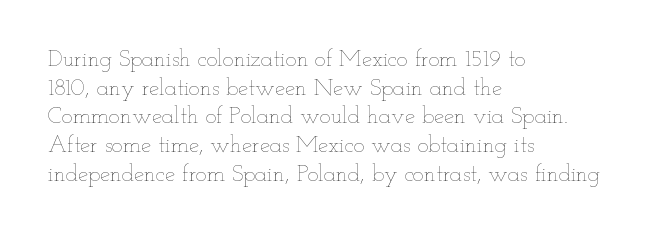
The image shows 23 px text type, upright; set left-aligned, normal line spacing (1.25x), normal letter spacing, not underlined.
